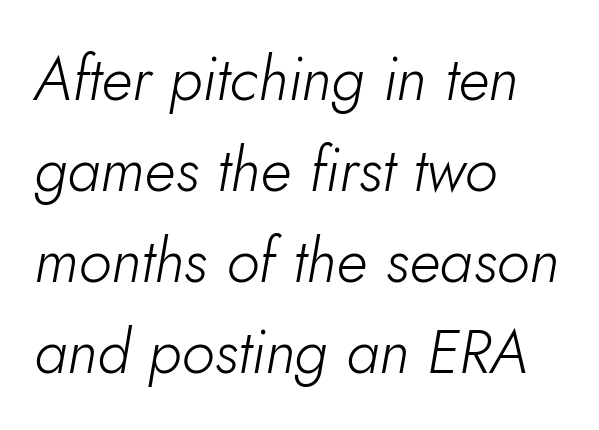
The image shows 61 px light type, italic (leaning right); set left-aligned, normal line spacing (1.49x), normal letter spacing, not underlined; low stroke contrast and a small x-height.
